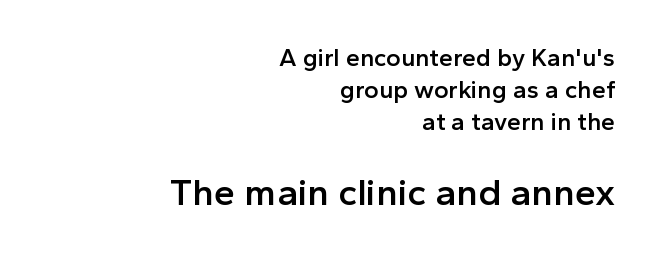
Q: Is the text bold? A: Semi-bold.
Q: Is the text italic (slanted)? A: No, it is upright.
Q: Is the typeface a serif or a sans-serif typeface? A: Sans-serif.
Q: Is the text underlined? A: No.
Q: How is the paragraph aligned? A: Right-aligned.
Q: Is the spacing between letters normal or unusually wide? A: Normal.
Q: Is the spacing between lines tight, normal or loose? A: Normal.
Q: Which block of text is set in a larger size, the first (top) or the second (bottom)? A: The second (bottom) one.
Q: Width (condensed, normal, or wide)? A: Normal.
Q: x-height? A: Medium.
Q: Monospaced? A: No.
